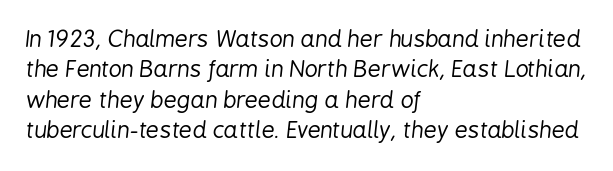
The image shows 23 px text type, italic (leaning right); set left-aligned, normal line spacing (1.32x), normal letter spacing, not underlined.
